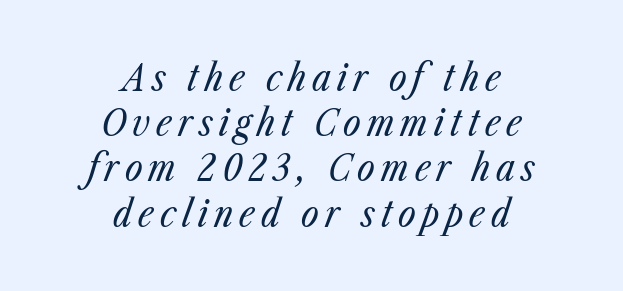
Q: Is the text bold? A: No.
Q: Is the text italic (slanted)? A: Yes, it leans right by about 23 degrees.
Q: Is the text underlined? A: No.
Q: How is the paragraph aligned? A: Centered.
Q: Width (condensed, normal, or wide)? A: Condensed.
Q: Stroke contrast? A: Low.
Q: x-height? A: Medium.
Q: Monospaced? A: No.
